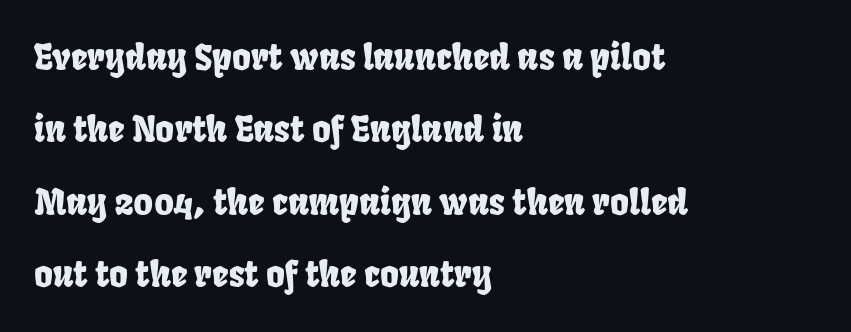
Q: Is the typeface a serif or a sans-serif typeface? A: Sans-serif.
Q: Is the text underlined? A: No.
Q: How is the paragraph aligned? A: Left-aligned.
Q: Is the spacing between letters normal or unusually wide? A: Normal.
Q: Is the spacing between lines tight, normal or loose? A: Loose.
Q: Width (condensed, normal, or wide)? A: Condensed.
Q: Stroke contrast? A: Low.
Q: x-height? A: Large.
Q: Monospaced? A: No.
